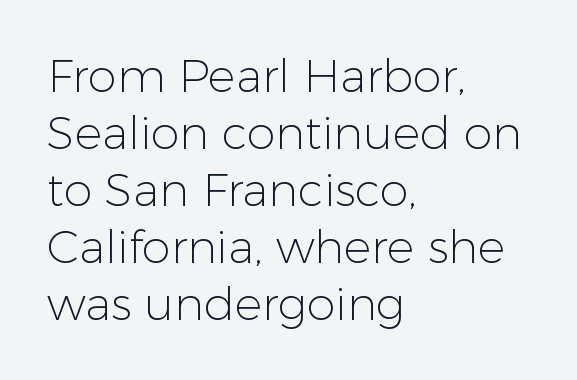
Q: Is the text bold? A: No.
Q: Is the text italic (slanted)? A: No, it is upright.
Q: Is the typeface a serif or a sans-serif typeface? A: Sans-serif.
Q: Is the text underlined? A: No.
Q: How is the paragraph aligned? A: Left-aligned.
Q: Is the spacing between letters normal or unusually wide? A: Normal.
Q: Width (condensed, normal, or wide)? A: Normal.
Q: Stroke contrast? A: Low.
Q: x-height? A: Medium.
Q: Monospaced? A: No.
